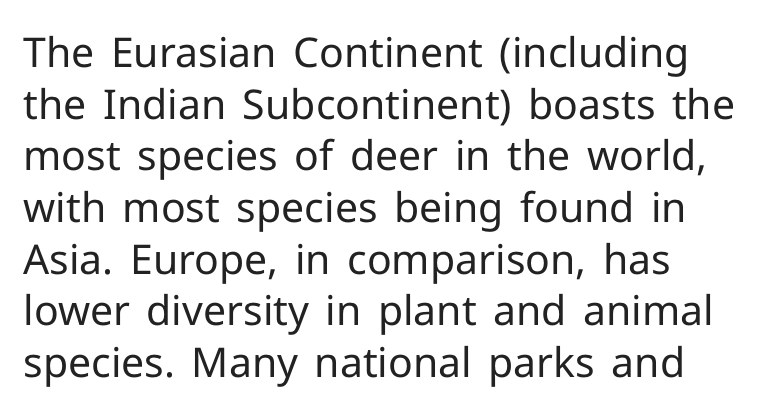
{"serif": "no", "italic": "no", "bold": "no", "weight": "regular", "width": "normal", "stroke_contrast": "low", "x_height": "medium", "monospaced": "no", "underline": "no", "align": "left", "line_spacing": "normal", "line_spacing_ratio": 1.26, "letter_spacing": "normal", "letter_spacing_em": 0.0, "glyph_px": 41}
